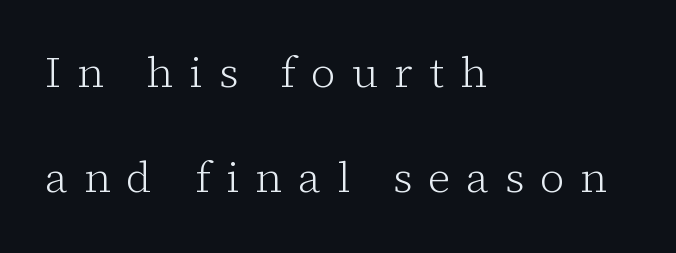
Q: Is the text bold? A: No.
Q: Is the text italic (slanted)? A: No, it is upright.
Q: Is the typeface a serif or a sans-serif typeface? A: Serif.
Q: Is the text underlined? A: No.
Q: How is the paragraph aligned? A: Left-aligned.
Q: Is the spacing between letters normal or unusually wide? A: Unusually wide.
Q: Is the spacing between lines tight, normal or loose? A: Loose.
Q: Width (condensed, normal, or wide)? A: Normal.
Q: Stroke contrast? A: Low.
Q: x-height? A: Medium.
Q: Monospaced? A: No.
